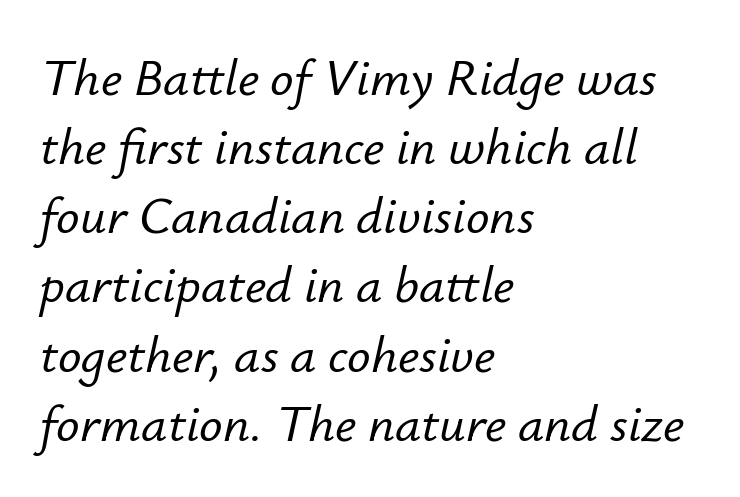
Q: Is the text italic (slanted)? A: Yes, it leans right by about 12 degrees.
Q: Is the text underlined? A: No.
Q: How is the paragraph aligned? A: Left-aligned.
Q: Is the spacing between letters normal or unusually wide? A: Normal.
Q: Is the spacing between lines tight, normal or loose? A: Normal.
Q: Width (condensed, normal, or wide)? A: Normal.
Q: Stroke contrast? A: Low.
Q: x-height? A: Small.
Q: Monospaced? A: No.
